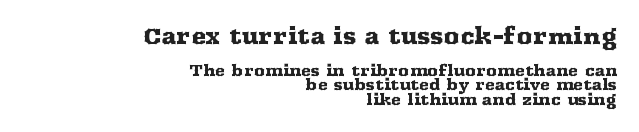
Q: Is the text italic (slanted)? A: No, it is upright.
Q: Is the text underlined? A: No.
Q: How is the paragraph aligned? A: Right-aligned.
Q: Is the spacing between letters normal or unusually wide? A: Normal.
Q: Is the spacing between lines tight, normal or loose? A: Tight.
Q: Which block of text is set in a larger size, the first (top) or the second (bottom)? A: The first (top) one.
